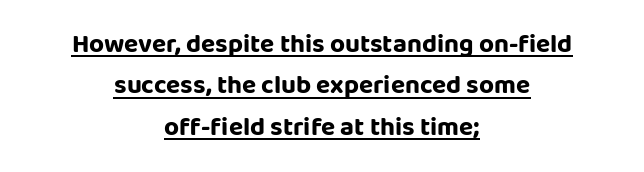
{"italic": "no", "bold": "yes", "underline": "yes", "align": "center", "line_spacing": "normal", "line_spacing_ratio": 1.59, "letter_spacing": "normal", "letter_spacing_em": 0.0, "glyph_px": 26}
